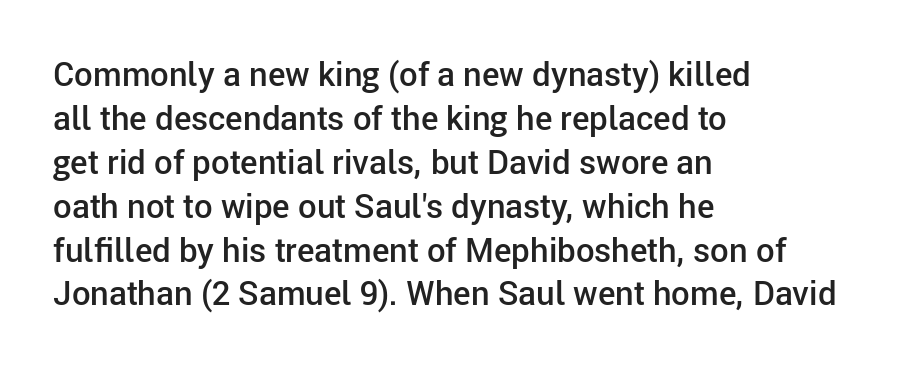
The image shows 33 px semibold sans-serif type, upright; set left-aligned, normal line spacing (1.33x), normal letter spacing, not underlined; low stroke contrast and a medium x-height.
